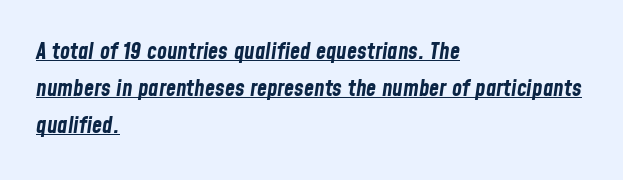
{"italic": "yes", "lean": "right", "slant_degrees": 8, "bold": "yes", "underline": "yes", "align": "left", "line_spacing": "normal", "line_spacing_ratio": 1.61, "letter_spacing": "normal", "letter_spacing_em": 0.0, "glyph_px": 23}
